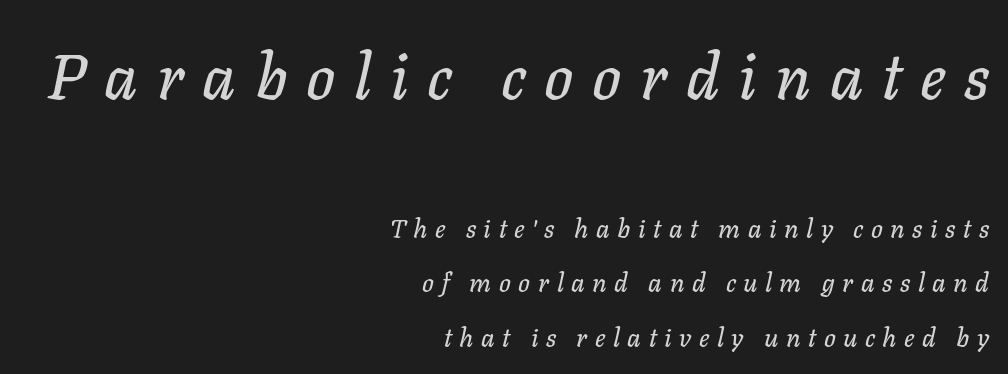
Q: Is the text italic (slanted)? A: Yes, it leans right by about 11 degrees.
Q: Is the text underlined? A: No.
Q: How is the paragraph aligned? A: Right-aligned.
Q: Is the spacing between letters normal or unusually wide? A: Unusually wide.
Q: Is the spacing between lines tight, normal or loose? A: Loose.
Q: Which block of text is set in a larger size, the first (top) or the second (bottom)? A: The first (top) one.
Q: Width (condensed, normal, or wide)? A: Normal.
Q: Stroke contrast? A: Low.
Q: x-height? A: Medium.
Q: Monospaced? A: No.
